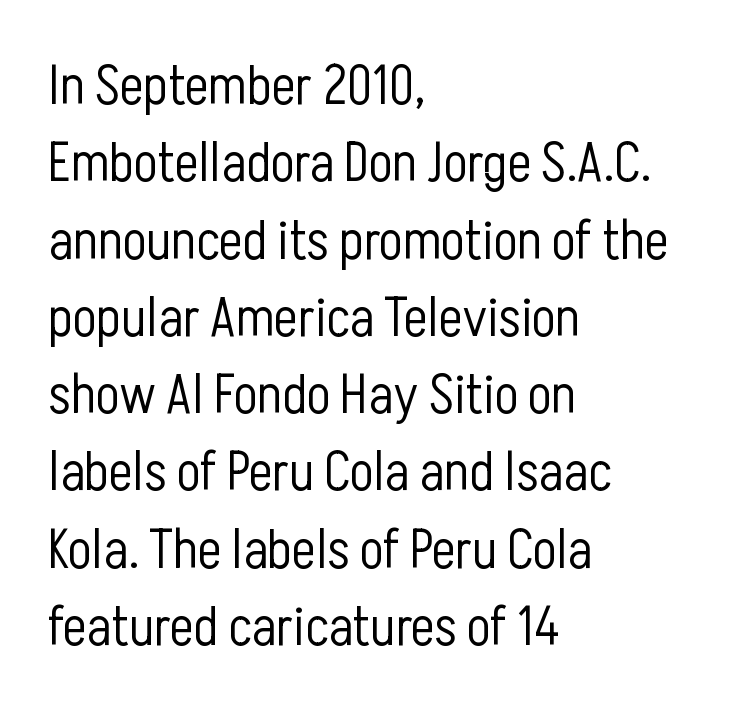
{"serif": "no", "italic": "no", "bold": "no", "weight": "light", "width": "condensed", "stroke_contrast": "low", "x_height": "medium", "monospaced": "no", "underline": "no", "align": "left", "line_spacing": "normal", "line_spacing_ratio": 1.38, "letter_spacing": "normal", "letter_spacing_em": 0.0, "glyph_px": 56}
